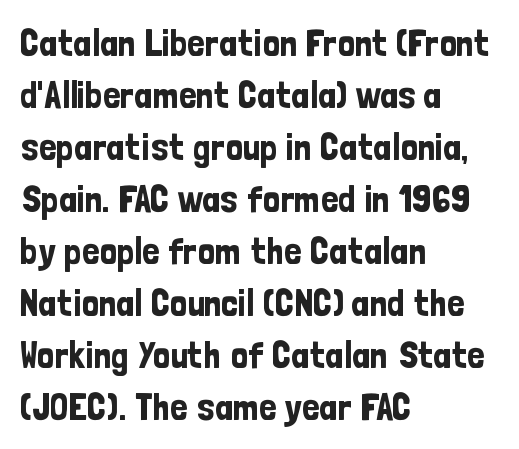
{"serif": "no", "italic": "no", "width": "condensed", "stroke_contrast": "low", "x_height": "medium", "monospaced": "no", "underline": "no", "align": "left", "line_spacing": "normal", "line_spacing_ratio": 1.37, "letter_spacing": "normal", "letter_spacing_em": 0.0, "glyph_px": 38}
